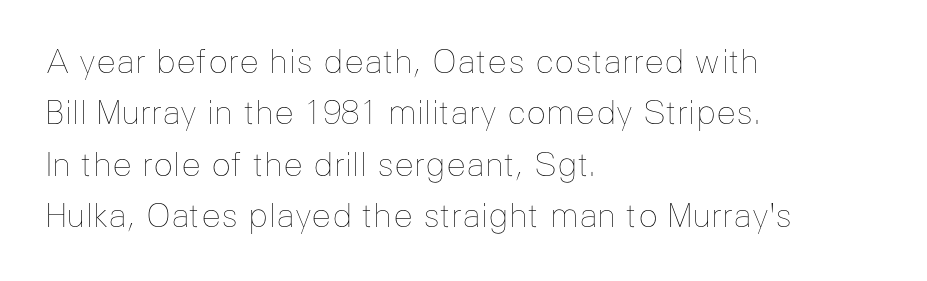
This is not heavy type; no bold has been used. Each letter keeps its own natural width here, so spacing adapts to shape. The text block is weighted toward the left margin, trailing off unevenly rightward. Has an underline been added? It has not. Unlike italic type, these characters show no tilt at all.
